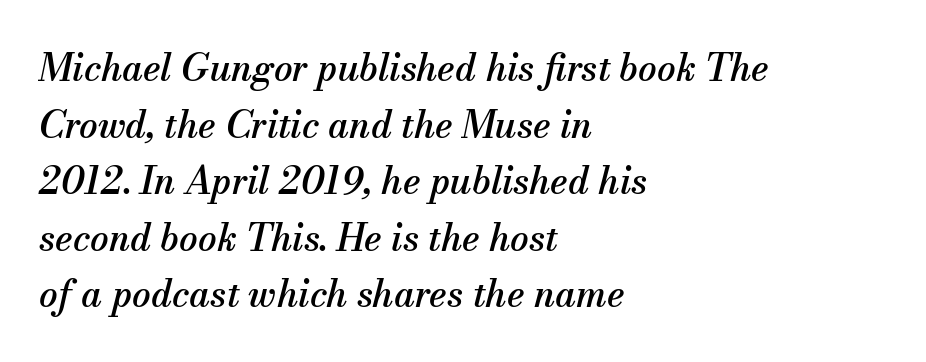
Unlike a clean sans, this face finishes its strokes with serifs. The space directly below the letters is spotless. One glance says typical: line gaps are just what's usual. Every character sits at an angle, as italics do. Do the characters align in a grid? No, the font is proportional. This rendering uses left alignment, leaving the right contour irregular.
